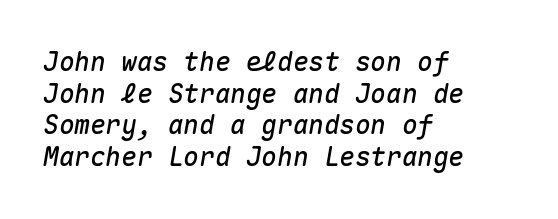
The image shows 26 px text type, italic (leaning right); set left-aligned, line spacing 1.22x, normal letter spacing, not underlined.
